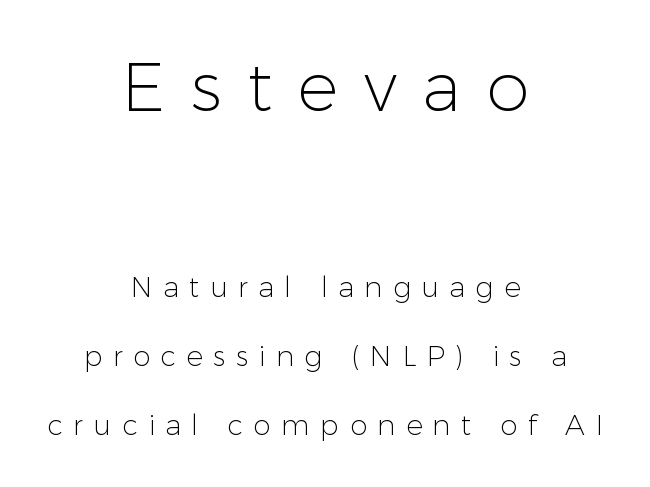
Q: Is the text bold? A: No.
Q: Is the text italic (slanted)? A: No, it is upright.
Q: Is the typeface a serif or a sans-serif typeface? A: Sans-serif.
Q: Is the text underlined? A: No.
Q: How is the paragraph aligned? A: Centered.
Q: Is the spacing between letters normal or unusually wide? A: Unusually wide.
Q: Is the spacing between lines tight, normal or loose? A: Loose.
Q: Which block of text is set in a larger size, the first (top) or the second (bottom)? A: The first (top) one.
Q: Width (condensed, normal, or wide)? A: Normal.
Q: Stroke contrast? A: Low.
Q: x-height? A: Medium.
Q: Monospaced? A: No.
